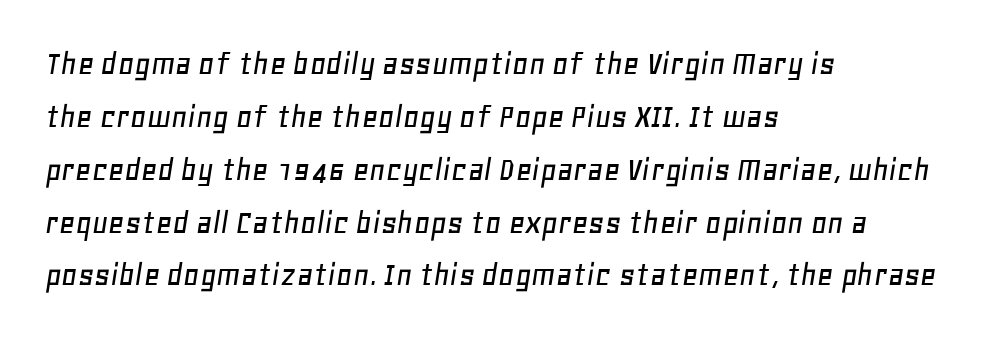
The image shows 35 px text type, italic (leaning right); set left-aligned, normal line spacing (1.51x), normal letter spacing, not underlined; low stroke contrast and a large x-height.
